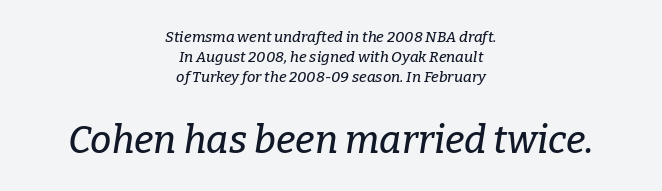
Q: Is the text italic (slanted)? A: Yes, it leans right by about 9 degrees.
Q: Is the typeface a serif or a sans-serif typeface? A: Serif.
Q: Is the text underlined? A: No.
Q: How is the paragraph aligned? A: Centered.
Q: Is the spacing between letters normal or unusually wide? A: Normal.
Q: Is the spacing between lines tight, normal or loose? A: Normal.
Q: Which block of text is set in a larger size, the first (top) or the second (bottom)? A: The second (bottom) one.
Q: Width (condensed, normal, or wide)? A: Normal.
Q: Stroke contrast? A: Low.
Q: x-height? A: Medium.
Q: Monospaced? A: No.
